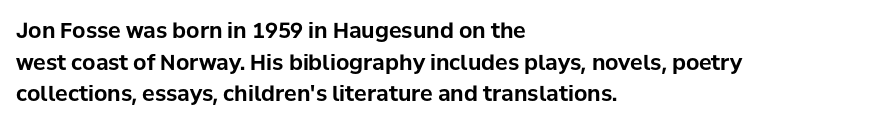
{"italic": "no", "bold": "yes", "underline": "no", "align": "left", "line_spacing": "normal", "line_spacing_ratio": 1.51, "letter_spacing": "normal", "letter_spacing_em": 0.0, "glyph_px": 21}
